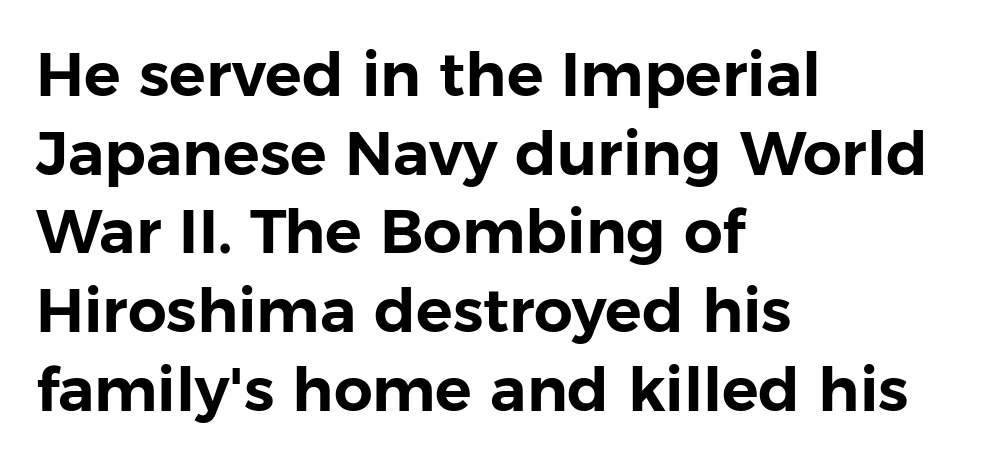
The image shows 61 px sans-serif type, upright; set left-aligned, normal line spacing (1.29x), normal letter spacing, not underlined; low stroke contrast and a medium x-height.
